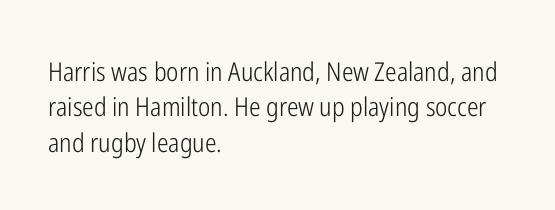
{"italic": "no", "bold": "no", "underline": "no", "align": "left", "line_spacing": "normal", "line_spacing_ratio": 1.36, "letter_spacing": "normal", "letter_spacing_em": 0.0, "glyph_px": 26}
